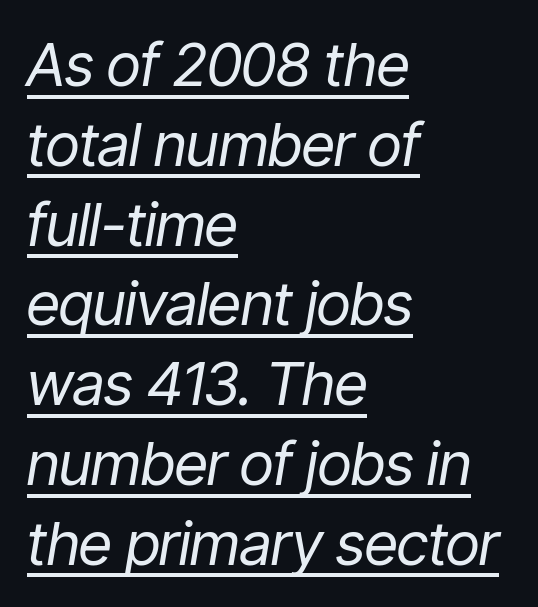
{"italic": "yes", "lean": "right", "slant_degrees": 9, "bold": "no", "weight": "regular", "width": "condensed", "stroke_contrast": "low", "x_height": "medium", "monospaced": "no", "underline": "yes", "align": "left", "line_spacing": "normal", "line_spacing_ratio": 1.33, "letter_spacing": "normal", "letter_spacing_em": 0.0, "glyph_px": 60}
